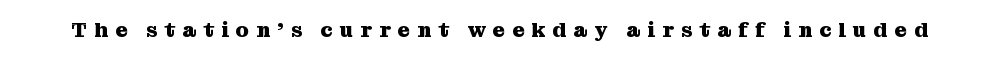
Plain, unruled lines of type. The face used here is rendered with a markedly widened letterfit. You can tell it's not italic because the verticals are truly vertical. Stroke thickness is high; the sample reads as a true bold.
